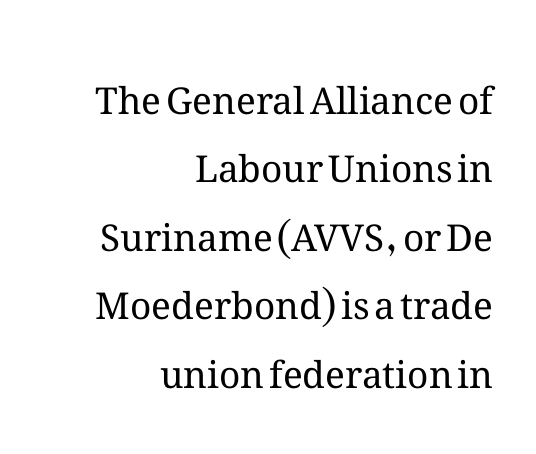
Character widths vary here, with narrow letters taking less room than wide ones. The rendering anchors every line to the right-hand side. Tracking value appears to be zero — textbook default spacing. The foot of each line stays bare and open. Does the lettering tilt? It doesn't — this is upright. Stems here are at most as thick as an everyday book face.
